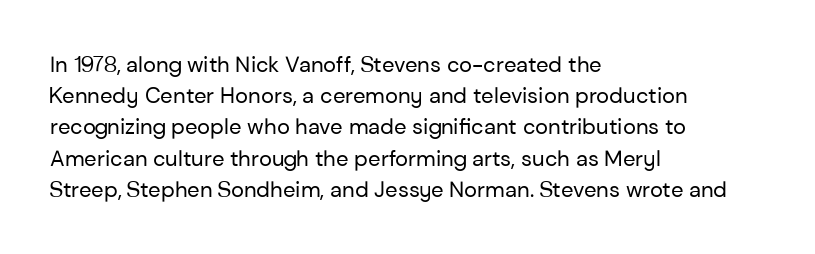
Every row of glyphs begins at an identical x-position on the left. The typesetting does not lean heavy: it is not bold. One glance says typical: line gaps are just what's usual. Underlining? Definitely not there.
